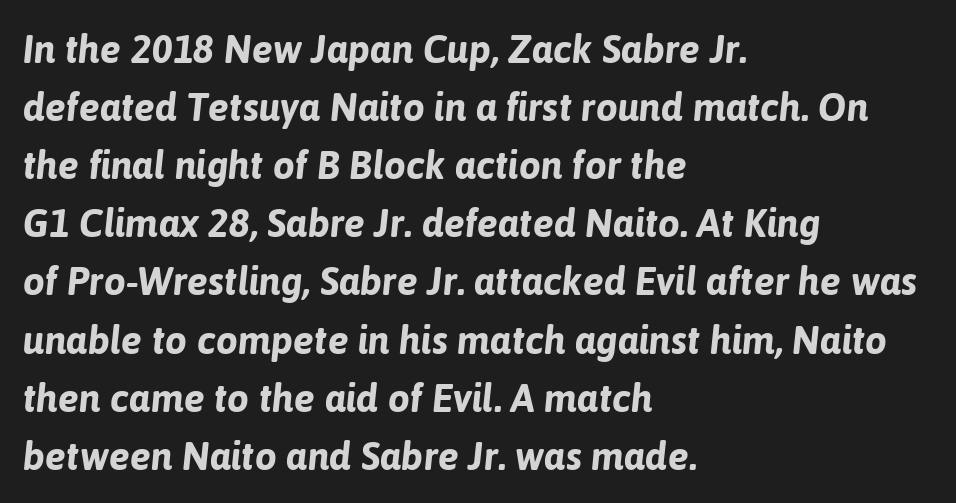
Q: Is the text bold? A: Yes.
Q: Is the text italic (slanted)? A: Yes, it leans right by about 6 degrees.
Q: Is the text underlined? A: No.
Q: How is the paragraph aligned? A: Left-aligned.
Q: Is the spacing between letters normal or unusually wide? A: Normal.
Q: Is the spacing between lines tight, normal or loose? A: Normal.
Q: Width (condensed, normal, or wide)? A: Normal.
Q: Stroke contrast? A: Low.
Q: x-height? A: Medium.
Q: Monospaced? A: No.
